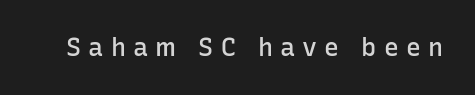
{"italic": "no", "bold": "semi", "underline": "no", "letter_spacing": "wide", "letter_spacing_em": 0.29, "glyph_px": 25}
